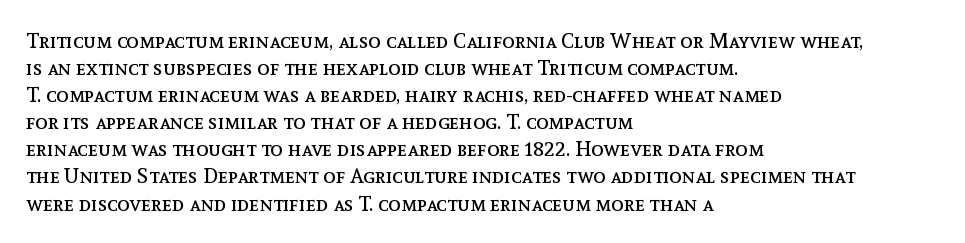
Q: Is the text bold? A: No.
Q: Is the text italic (slanted)? A: No, it is upright.
Q: Is the text underlined? A: No.
Q: How is the paragraph aligned? A: Left-aligned.
Q: Is the spacing between letters normal or unusually wide? A: Normal.
Q: Is the spacing between lines tight, normal or loose? A: Normal.
